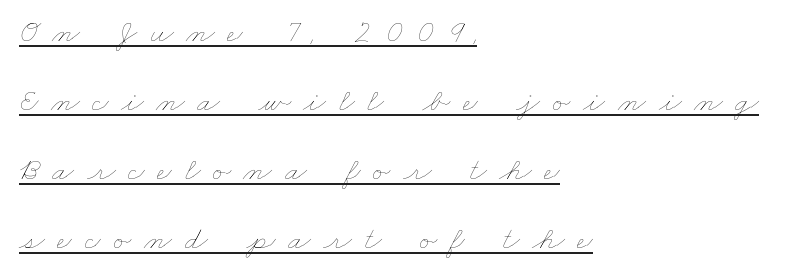
The image shows 33 px thin, wide type; set left-aligned, loose line spacing (2.09x), unusually wide letter spacing (+0.38 em), underlined; low stroke contrast and a small x-height.
